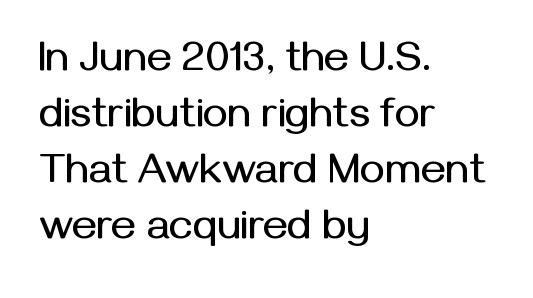
Q: Is the text italic (slanted)? A: No, it is upright.
Q: Is the typeface a serif or a sans-serif typeface? A: Sans-serif.
Q: Is the text underlined? A: No.
Q: How is the paragraph aligned? A: Left-aligned.
Q: Is the spacing between letters normal or unusually wide? A: Normal.
Q: Is the spacing between lines tight, normal or loose? A: Normal.
Q: Width (condensed, normal, or wide)? A: Normal.
Q: Stroke contrast? A: Medium.
Q: x-height? A: Medium.
Q: Monospaced? A: No.
